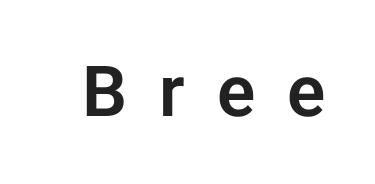
{"serif": "no", "italic": "no", "width": "normal", "stroke_contrast": "low", "x_height": "medium", "monospaced": "no", "underline": "no", "letter_spacing": "wide", "letter_spacing_em": 0.45, "glyph_px": 71}
